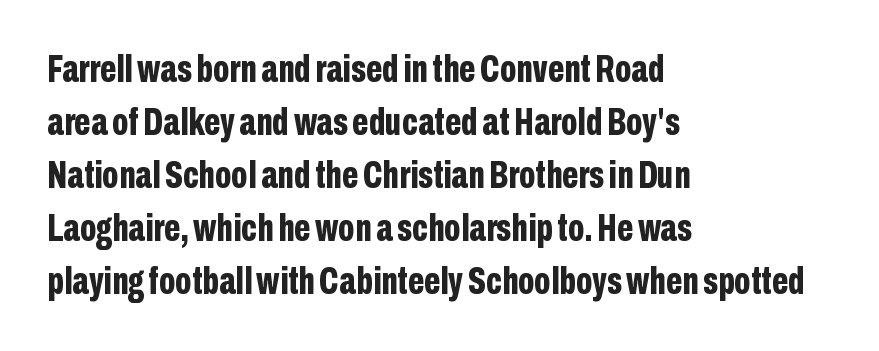
Q: Is the text bold? A: Yes.
Q: Is the text italic (slanted)? A: No, it is upright.
Q: Is the typeface a serif or a sans-serif typeface? A: Sans-serif.
Q: Is the text underlined? A: No.
Q: How is the paragraph aligned? A: Left-aligned.
Q: Is the spacing between letters normal or unusually wide? A: Normal.
Q: Is the spacing between lines tight, normal or loose? A: Normal.
Q: Width (condensed, normal, or wide)? A: Condensed.
Q: Stroke contrast? A: Low.
Q: x-height? A: Medium.
Q: Monospaced? A: No.
